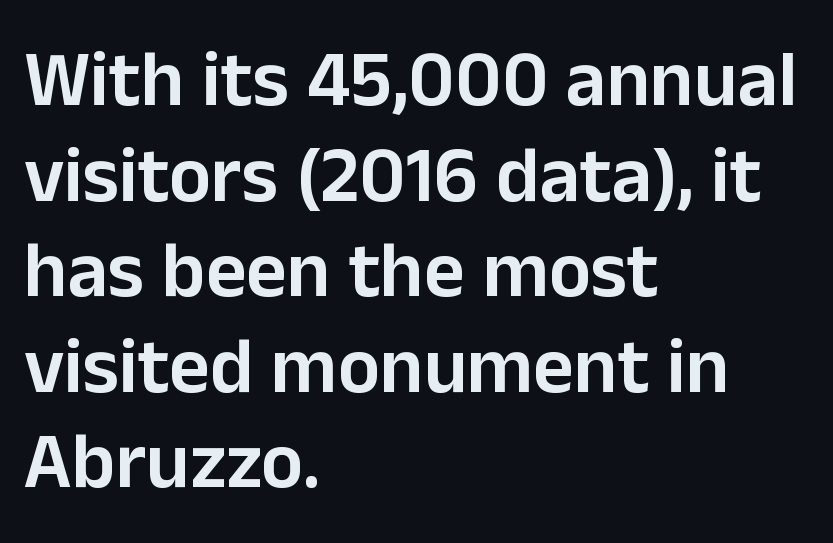
The image shows 79 px semibold sans-serif type, upright; set left-aligned, line spacing 1.21x, normal letter spacing, not underlined; low stroke contrast and a medium x-height.
